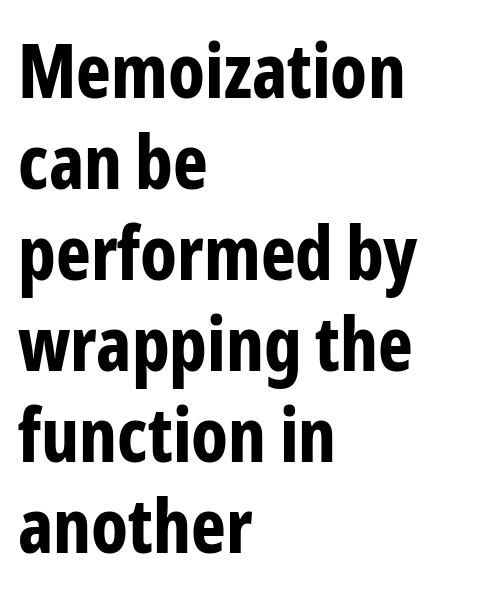
Unmarked baselines from the first word to the last. You could not count columns in this text — the font is proportionally spaced. The specimen reads as upright at a glance. Nothing sits at the stroke ends, so this counts as sans-serif. The line texture is even and compact thanks to regular tracking. Left-aligned paragraph, ragged on the right.
